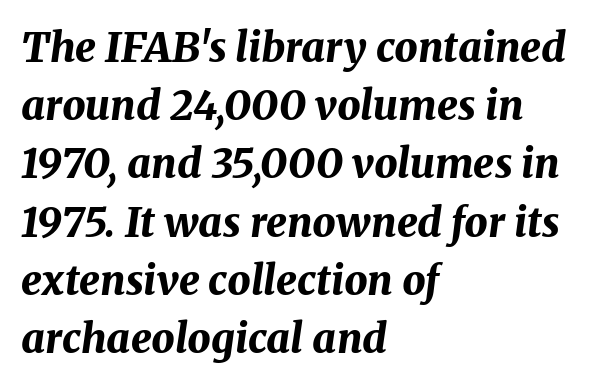
{"italic": "yes", "lean": "right", "slant_degrees": 8, "bold": "yes", "weight": "bold", "width": "normal", "stroke_contrast": "medium", "x_height": "medium", "monospaced": "no", "underline": "no", "align": "left", "line_spacing": "normal", "line_spacing_ratio": 1.42, "letter_spacing": "normal", "letter_spacing_em": 0.0, "glyph_px": 41}
